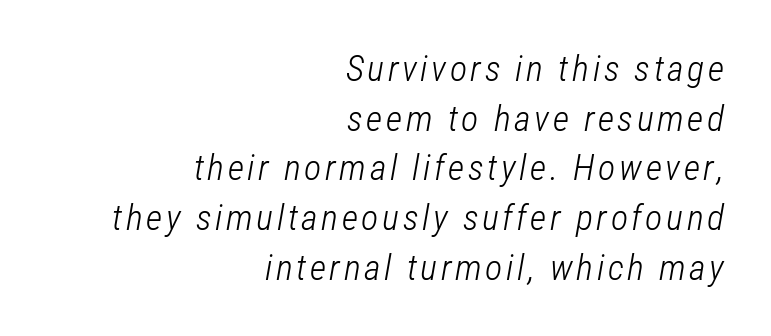
{"italic": "yes", "lean": "right", "slant_degrees": 12, "bold": "no", "weight": "light", "width": "condensed", "stroke_contrast": "low", "x_height": "medium", "monospaced": "no", "underline": "no", "align": "right", "line_spacing": "normal", "line_spacing_ratio": 1.38, "glyph_px": 36}
